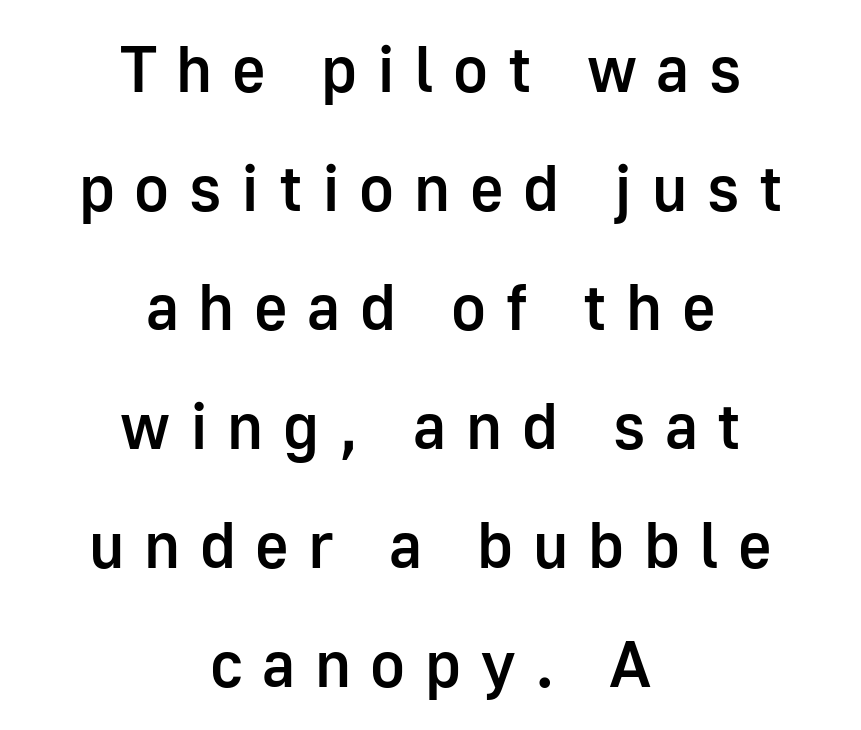
Q: Is the text bold? A: Semi-bold.
Q: Is the text italic (slanted)? A: No, it is upright.
Q: Is the typeface a serif or a sans-serif typeface? A: Sans-serif.
Q: Is the text underlined? A: No.
Q: How is the paragraph aligned? A: Centered.
Q: Is the spacing between letters normal or unusually wide? A: Unusually wide.
Q: Width (condensed, normal, or wide)? A: Normal.
Q: Stroke contrast? A: Low.
Q: x-height? A: Medium.
Q: Monospaced? A: No.
